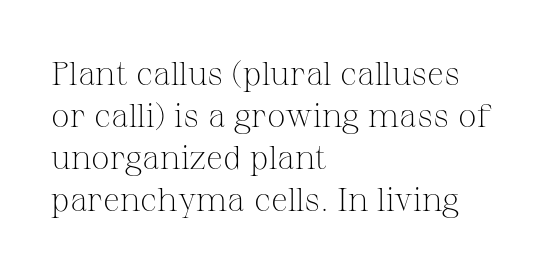
The face used here is proportionally spaced, like ordinary book or web type. Line spacing here is normal. No italicization has been applied; the sample stays upright. Heaviness? Minimal to ordinary, like unemphasized prose. Descenders hang freely into open space. Short note: letters normally spaced.
